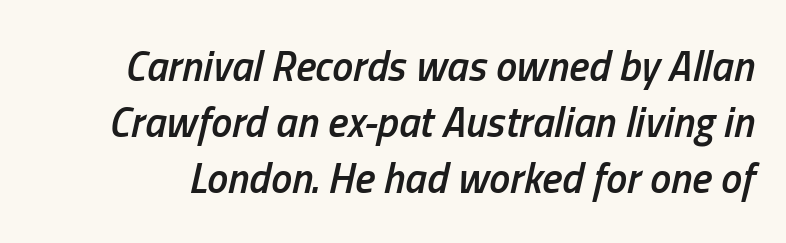
Q: Is the text bold? A: Semi-bold.
Q: Is the text italic (slanted)? A: Yes, it leans right by about 13 degrees.
Q: Is the text underlined? A: No.
Q: Is the spacing between letters normal or unusually wide? A: Normal.
Q: Is the spacing between lines tight, normal or loose? A: Normal.
Q: Width (condensed, normal, or wide)? A: Condensed.
Q: Stroke contrast? A: Low.
Q: x-height? A: Medium.
Q: Monospaced? A: No.
